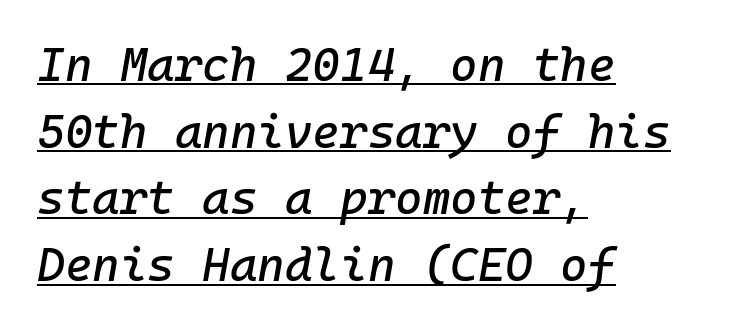
The image shows 47 px text type, italic (leaning right), monospaced; set left-aligned, normal line spacing (1.42x), normal letter spacing, underlined; low stroke contrast and a medium x-height.
